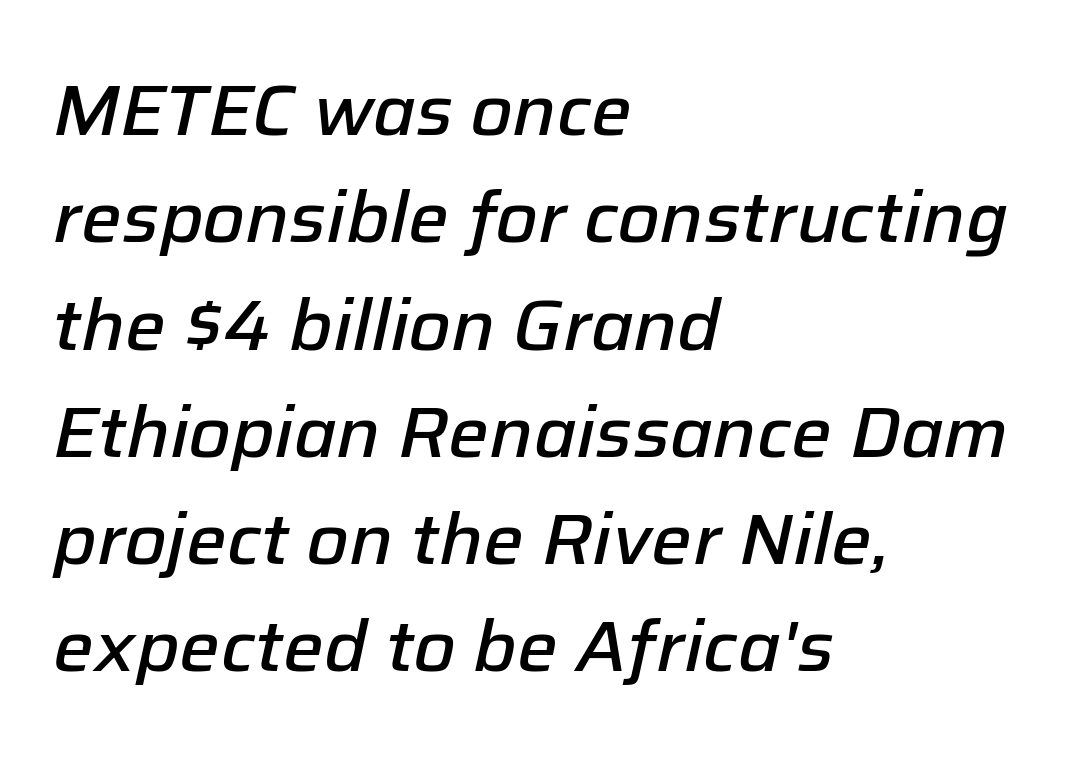
{"italic": "yes", "lean": "right", "slant_degrees": 12, "bold": "semi", "weight": "semibold", "width": "normal", "stroke_contrast": "low", "x_height": "medium", "monospaced": "no", "underline": "no", "align": "left", "line_spacing": "normal", "line_spacing_ratio": 1.49, "letter_spacing": "normal", "letter_spacing_em": 0.0, "glyph_px": 72}
